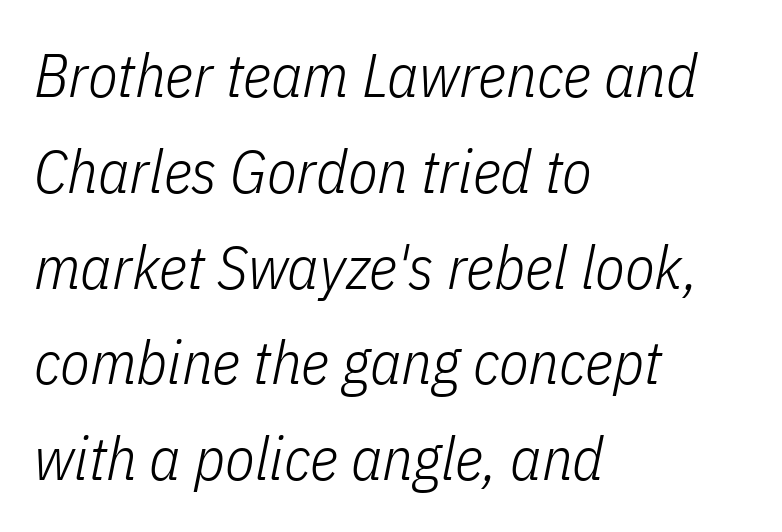
Q: Is the text bold? A: No.
Q: Is the text italic (slanted)? A: Yes, it leans right by about 11 degrees.
Q: Is the text underlined? A: No.
Q: How is the paragraph aligned? A: Left-aligned.
Q: Is the spacing between letters normal or unusually wide? A: Normal.
Q: Is the spacing between lines tight, normal or loose? A: Normal.
Q: Width (condensed, normal, or wide)? A: Condensed.
Q: Stroke contrast? A: Low.
Q: x-height? A: Medium.
Q: Monospaced? A: No.
